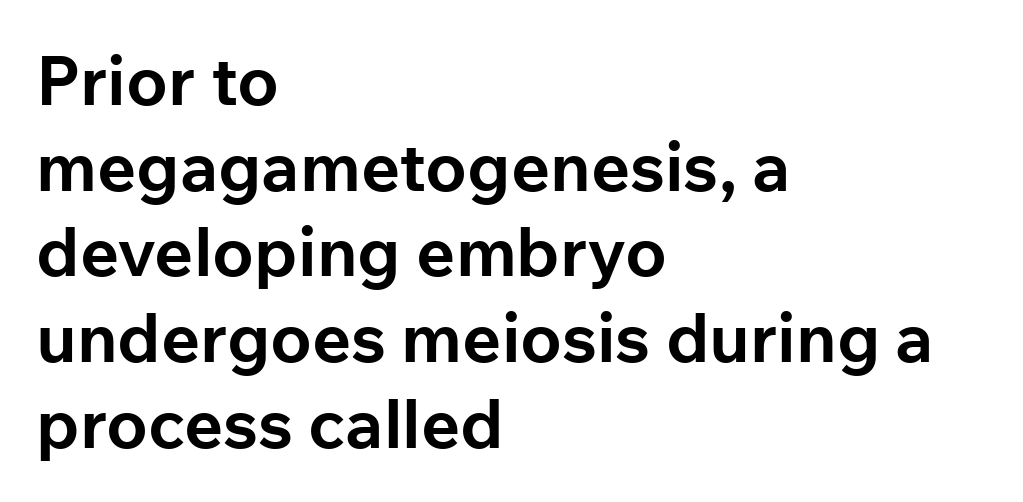
The image shows 68 px bold sans-serif type, upright; set left-aligned, normal line spacing (1.26x), normal letter spacing, not underlined; low stroke contrast and a medium x-height.
